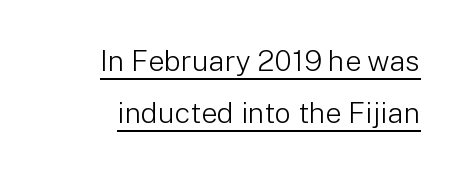
{"serif": "no", "italic": "no", "bold": "no", "weight": "light", "width": "normal", "stroke_contrast": "low", "x_height": "medium", "monospaced": "no", "underline": "yes", "align": "right", "line_spacing_ratio": 1.79, "letter_spacing": "normal", "letter_spacing_em": 0.0, "glyph_px": 29}
